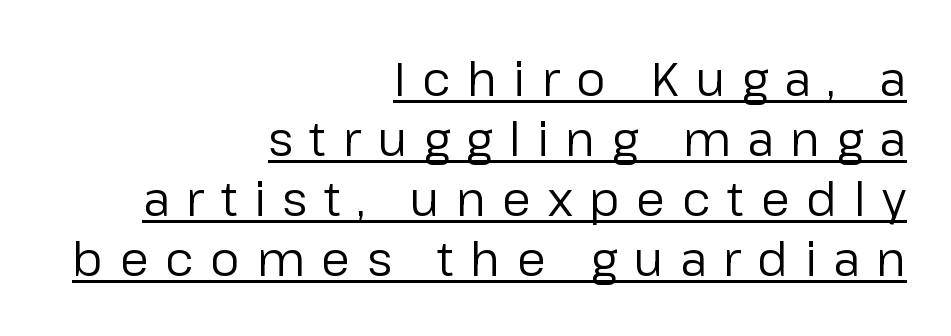
Q: Is the text bold? A: No.
Q: Is the text italic (slanted)? A: No, it is upright.
Q: Is the typeface a serif or a sans-serif typeface? A: Sans-serif.
Q: Is the text underlined? A: Yes.
Q: How is the paragraph aligned? A: Right-aligned.
Q: Is the spacing between letters normal or unusually wide? A: Unusually wide.
Q: Is the spacing between lines tight, normal or loose? A: Normal.
Q: Width (condensed, normal, or wide)? A: Normal.
Q: Stroke contrast? A: Low.
Q: x-height? A: Medium.
Q: Monospaced? A: No.
